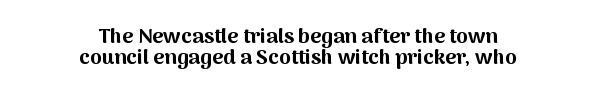
Q: Is the text bold? A: Yes.
Q: Is the text italic (slanted)? A: No, it is upright.
Q: Is the text underlined? A: No.
Q: How is the paragraph aligned? A: Centered.
Q: Is the spacing between letters normal or unusually wide? A: Normal.
Q: Is the spacing between lines tight, normal or loose? A: Tight.
